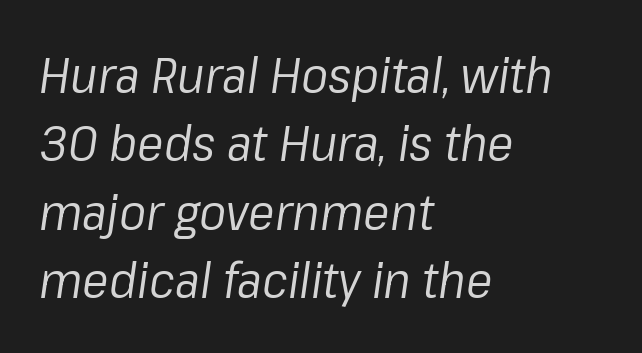
{"italic": "yes", "lean": "right", "slant_degrees": 8, "bold": "no", "weight": "regular", "width": "normal", "stroke_contrast": "low", "x_height": "medium", "monospaced": "no", "underline": "no", "align": "left", "line_spacing": "normal", "line_spacing_ratio": 1.37, "letter_spacing": "normal", "letter_spacing_em": 0.0, "glyph_px": 50}
